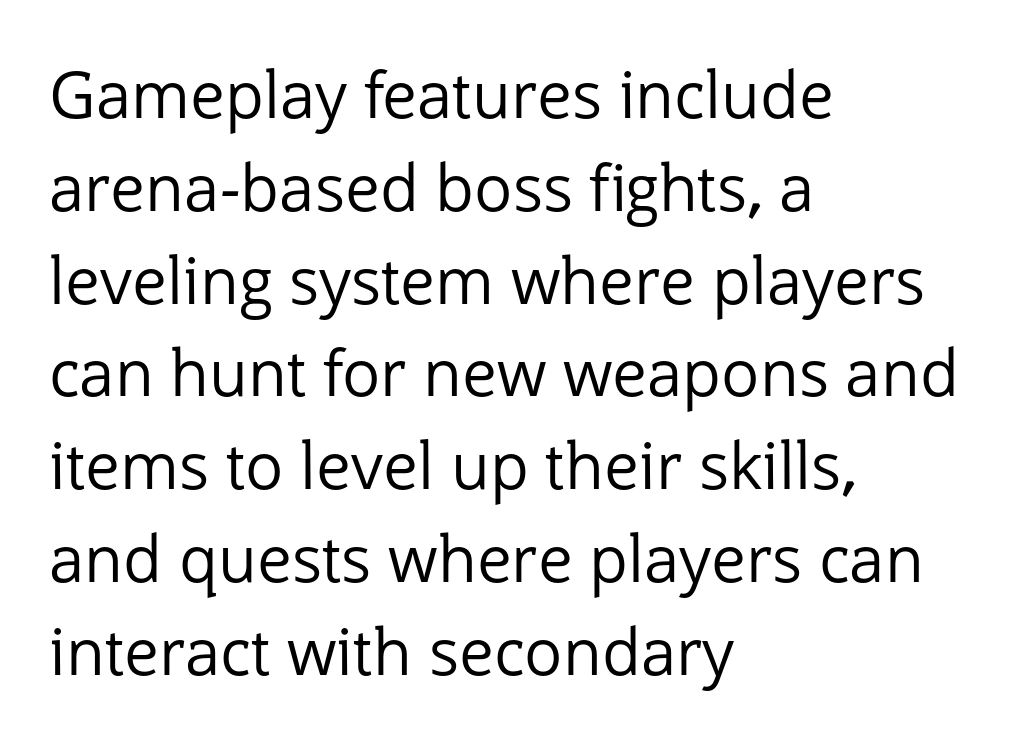
What's the leading like? Ordinary, nothing unusual. Ascenders rise straight up at ninety degrees. Spacing verdict: proportional, widths tailored to each character. The lines are quadded left. Beneath every word, the page is bare. No extra tracking has been applied to these lines.
